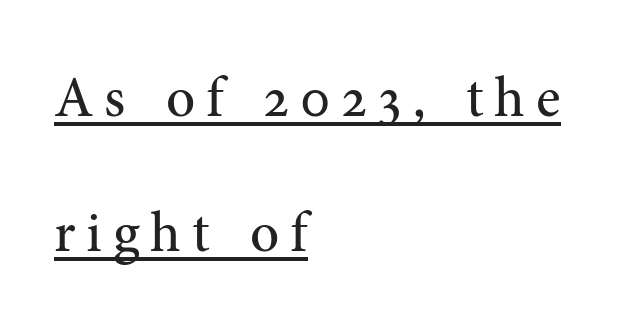
Q: Is the text bold? A: No.
Q: Is the text italic (slanted)? A: No, it is upright.
Q: Is the typeface a serif or a sans-serif typeface? A: Serif.
Q: Is the text underlined? A: Yes.
Q: How is the paragraph aligned? A: Left-aligned.
Q: Is the spacing between lines tight, normal or loose? A: Loose.
Q: Width (condensed, normal, or wide)? A: Normal.
Q: Stroke contrast? A: Medium.
Q: x-height? A: Medium.
Q: Monospaced? A: No.
